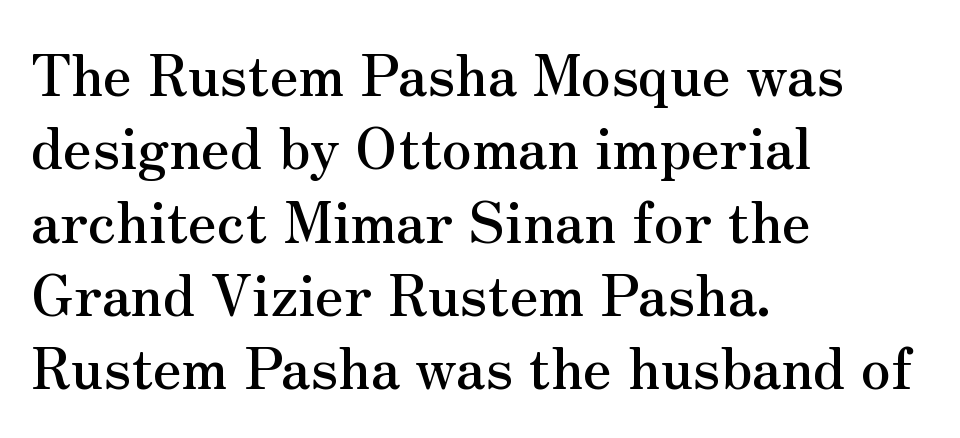
The image shows 56 px serif type, upright; set left-aligned, normal line spacing (1.31x), normal letter spacing, not underlined; medium stroke contrast and a small x-height.
